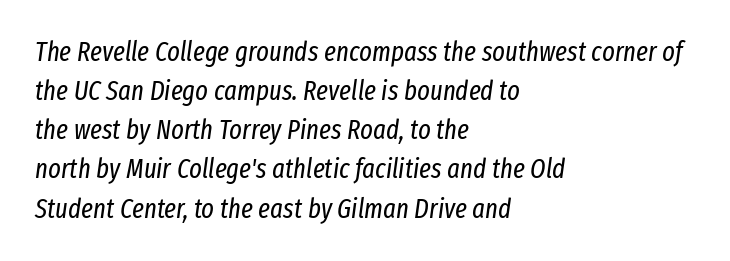
Q: Is the text bold? A: No.
Q: Is the text italic (slanted)? A: Yes, it leans right by about 8 degrees.
Q: Is the text underlined? A: No.
Q: How is the paragraph aligned? A: Left-aligned.
Q: Is the spacing between letters normal or unusually wide? A: Normal.
Q: Is the spacing between lines tight, normal or loose? A: Normal.
